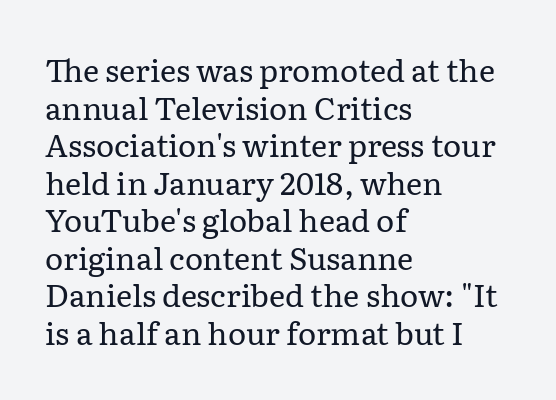
Q: Is the text bold? A: No.
Q: Is the text italic (slanted)? A: No, it is upright.
Q: Is the typeface a serif or a sans-serif typeface? A: Serif.
Q: Is the text underlined? A: No.
Q: How is the paragraph aligned? A: Left-aligned.
Q: Is the spacing between letters normal or unusually wide? A: Normal.
Q: Width (condensed, normal, or wide)? A: Normal.
Q: Stroke contrast? A: Low.
Q: x-height? A: Medium.
Q: Monospaced? A: No.
